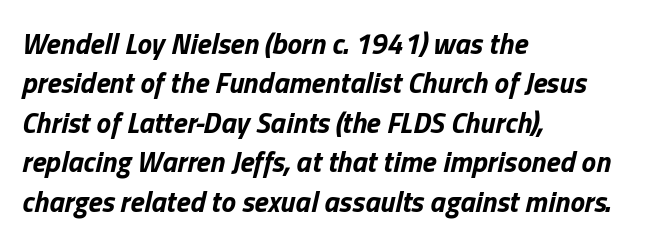
The image shows 29 px bold type, italic (leaning right); set left-aligned, normal line spacing (1.36x), normal letter spacing, not underlined; low stroke contrast and a medium x-height.
